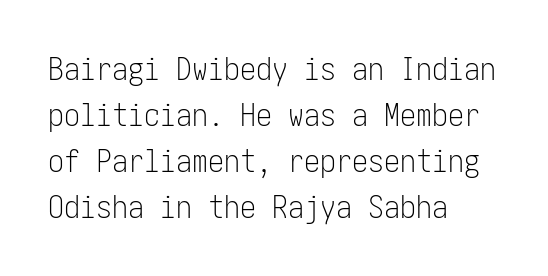
The image shows 32 px light, condensed sans-serif type, upright; set left-aligned, normal line spacing (1.44x), normal letter spacing, not underlined; low stroke contrast and a medium x-height.
